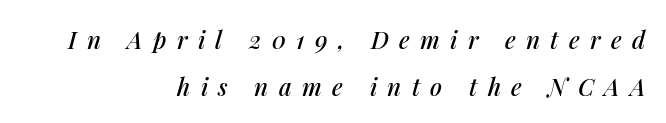
Q: Is the text italic (slanted)? A: Yes, it leans right by about 14 degrees.
Q: Is the text underlined? A: No.
Q: How is the paragraph aligned? A: Right-aligned.
Q: Is the spacing between letters normal or unusually wide? A: Unusually wide.
Q: Is the spacing between lines tight, normal or loose? A: Loose.
